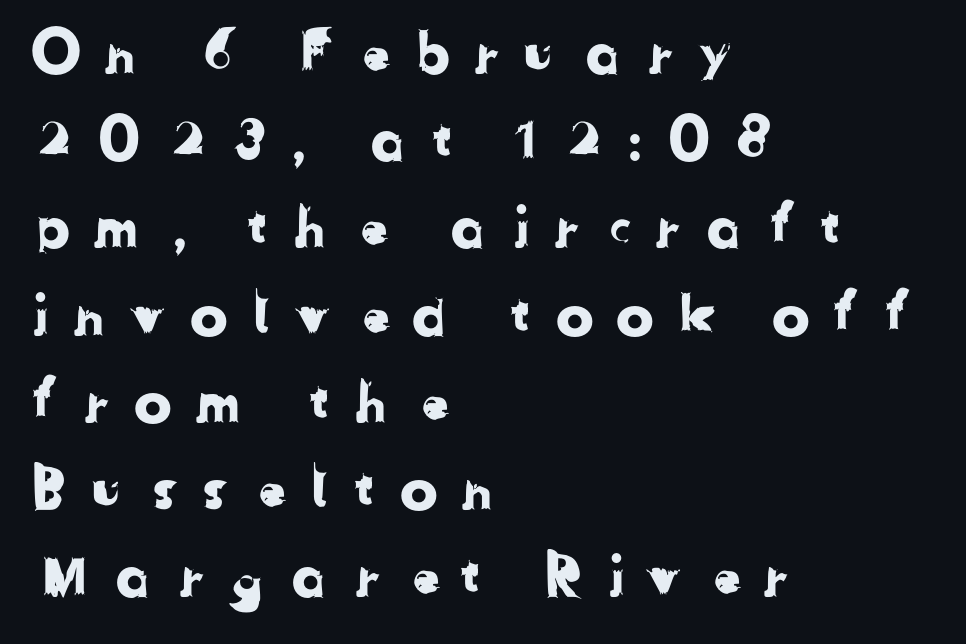
The image shows 57 px sans-serif type; set left-aligned, normal line spacing (1.53x), unusually wide letter spacing (+0.39 em), not underlined; low stroke contrast and a medium x-height.
